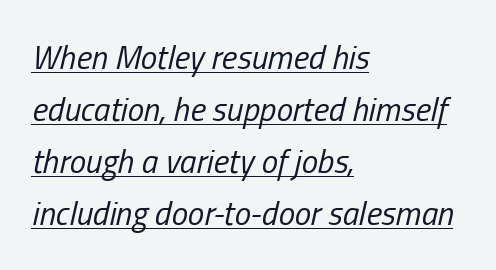
Q: Is the text bold? A: No.
Q: Is the text italic (slanted)? A: Yes, it leans right by about 13 degrees.
Q: Is the text underlined? A: Yes.
Q: How is the paragraph aligned? A: Left-aligned.
Q: Is the spacing between letters normal or unusually wide? A: Normal.
Q: Is the spacing between lines tight, normal or loose? A: Normal.
Q: Width (condensed, normal, or wide)? A: Condensed.
Q: Stroke contrast? A: Low.
Q: x-height? A: Medium.
Q: Monospaced? A: No.
